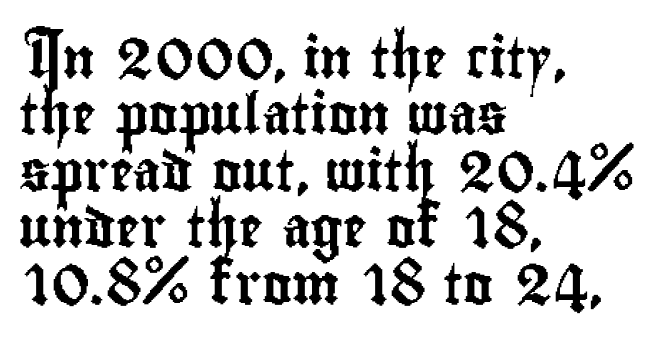
Q: Is the text italic (slanted)? A: No, it is upright.
Q: Is the typeface a serif or a sans-serif typeface? A: Sans-serif.
Q: Is the text underlined? A: No.
Q: How is the paragraph aligned? A: Left-aligned.
Q: Is the spacing between letters normal or unusually wide? A: Normal.
Q: Is the spacing between lines tight, normal or loose? A: Normal.
Q: Width (condensed, normal, or wide)? A: Condensed.
Q: Stroke contrast? A: Low.
Q: x-height? A: Small.
Q: Monospaced? A: No.
